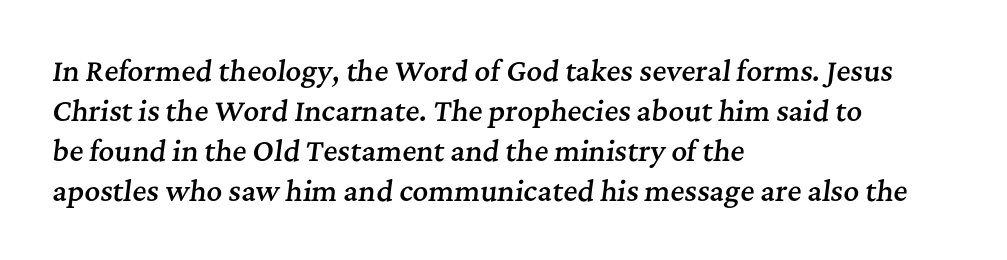
{"italic": "yes", "lean": "right", "slant_degrees": 7, "bold": "semi", "underline": "no", "align": "left", "line_spacing": "normal", "line_spacing_ratio": 1.48, "letter_spacing": "normal", "letter_spacing_em": 0.0, "glyph_px": 27}
